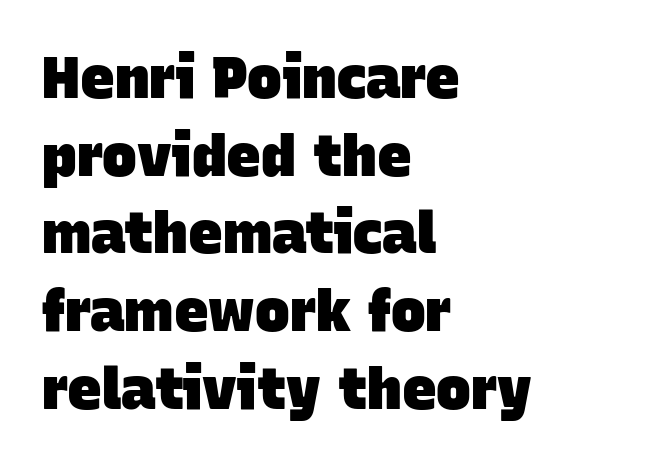
Character widths vary here, with narrow letters taking less room than wide ones. Where is the straight margin? On the left. You'd pick this weight for a headline — it's a proper bold. The words here are not underlined. The rendering keeps characters at their native spacing. Leading: standard.
